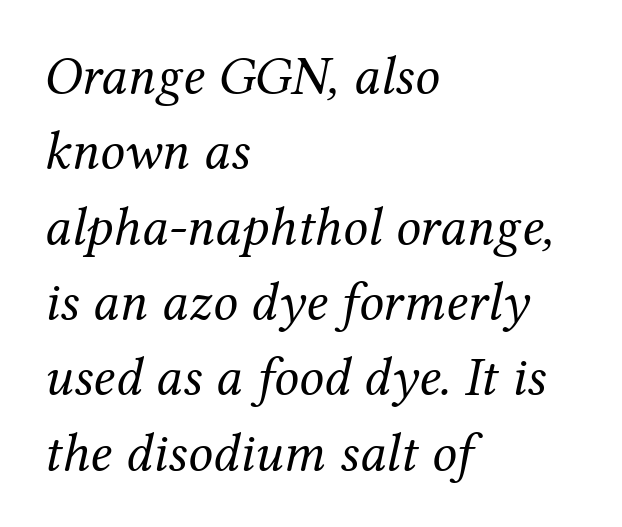
Small tapered or slab feet sit at the stroke ends, so this counts as serif. What's the leading like? Ordinary, nothing unusual. Decoration check: the copy has no underline. Proportional: the letters do not fall into vertical columns. Looking at the ascenders, they clearly lean.
